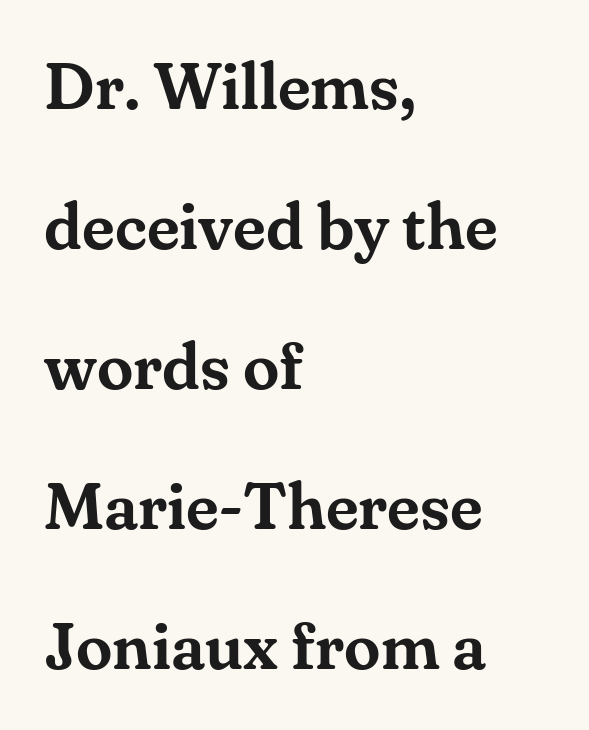
{"serif": "yes", "italic": "no", "width": "normal", "stroke_contrast": "medium", "x_height": "small", "monospaced": "no", "underline": "no", "align": "left", "line_spacing": "loose", "line_spacing_ratio": 2.12, "letter_spacing": "normal", "letter_spacing_em": 0.0, "glyph_px": 66}
